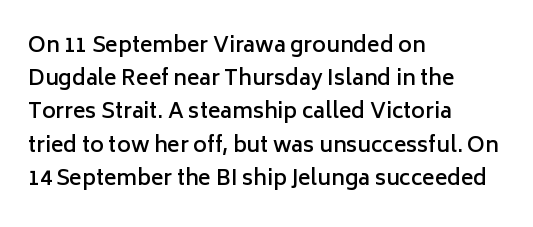
{"italic": "no", "bold": "semi", "underline": "no", "align": "left", "line_spacing": "normal", "line_spacing_ratio": 1.58, "letter_spacing": "normal", "letter_spacing_em": 0.0, "glyph_px": 21}
